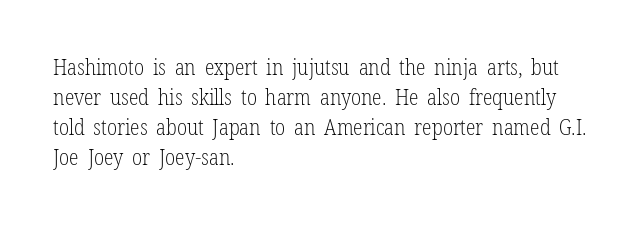
The image shows 22 px text type, upright; set left-aligned, normal line spacing (1.36x), normal letter spacing, not underlined.
